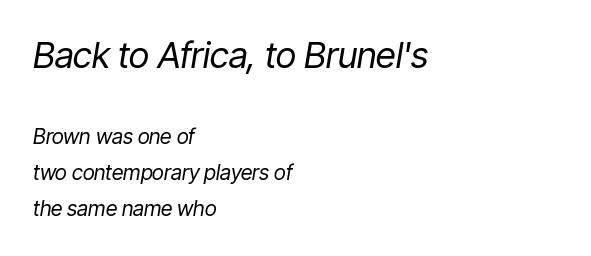
Block one is the big one; block two sits smaller underneath. A quiet, ordinary-to-light weight characterises the typeface. The letters are slanted; this is an italic face. Note the varied advance widths — an 'i' is clearly narrower than an 'm'. The rendering keeps characters at their native spacing. Plain, unruled lines of type.
